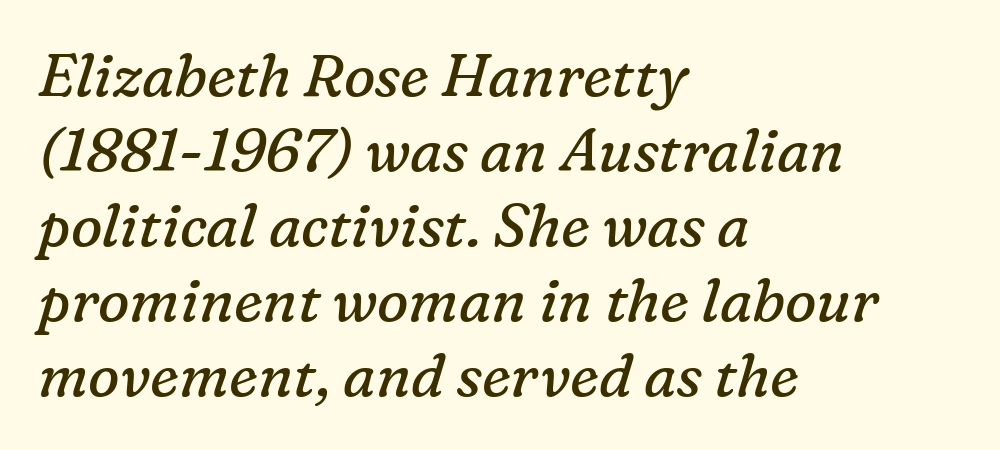
The rendering uses a moderate line-height, typical for paragraphs. How are the letters spaced? Ordinarily, with no added tracking. The text block is weighted toward the left margin, trailing off unevenly rightward. Rendered with sloped, italic letterforms. Is this a fixed-width face? No — the glyphs have proportional, varying widths.
